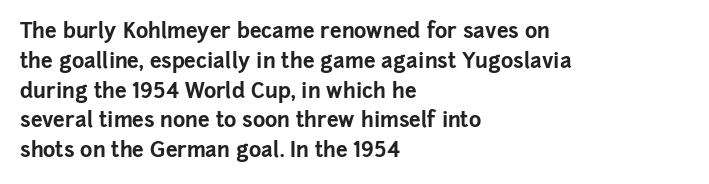
{"italic": "no", "bold": "yes", "underline": "no", "align": "left", "line_spacing": "normal", "line_spacing_ratio": 1.42, "letter_spacing": "normal", "letter_spacing_em": 0.0, "glyph_px": 21}
